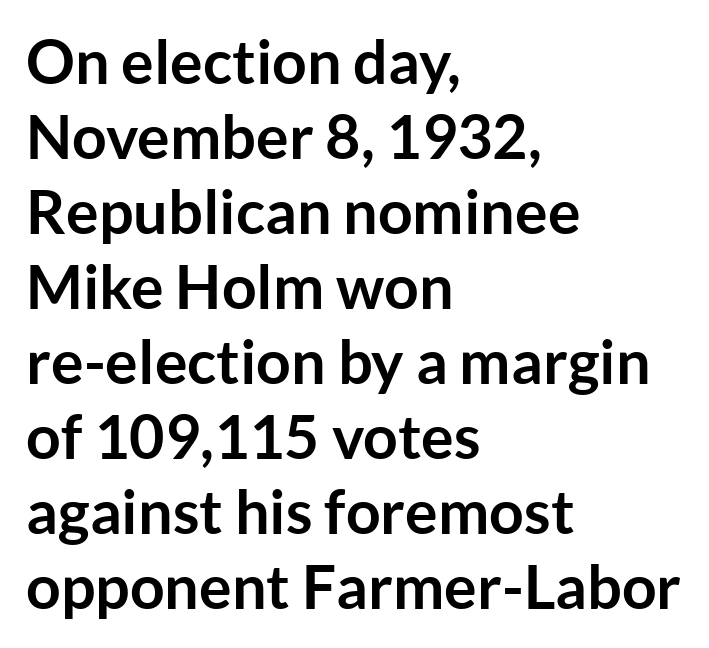
The image shows 61 px semibold sans-serif type, upright; set left-aligned, line spacing 1.23x, normal letter spacing, not underlined; low stroke contrast and a medium x-height.
